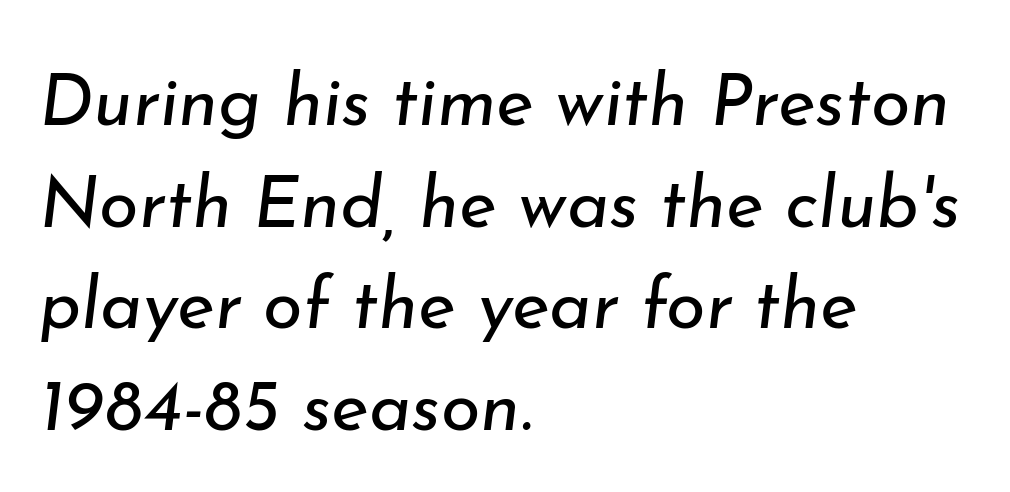
{"italic": "yes", "lean": "right", "slant_degrees": 7, "bold": "no", "weight": "regular", "width": "normal", "stroke_contrast": "low", "x_height": "small", "monospaced": "no", "underline": "no", "align": "left", "line_spacing": "normal", "line_spacing_ratio": 1.41, "letter_spacing": "normal", "letter_spacing_em": 0.0, "glyph_px": 72}
